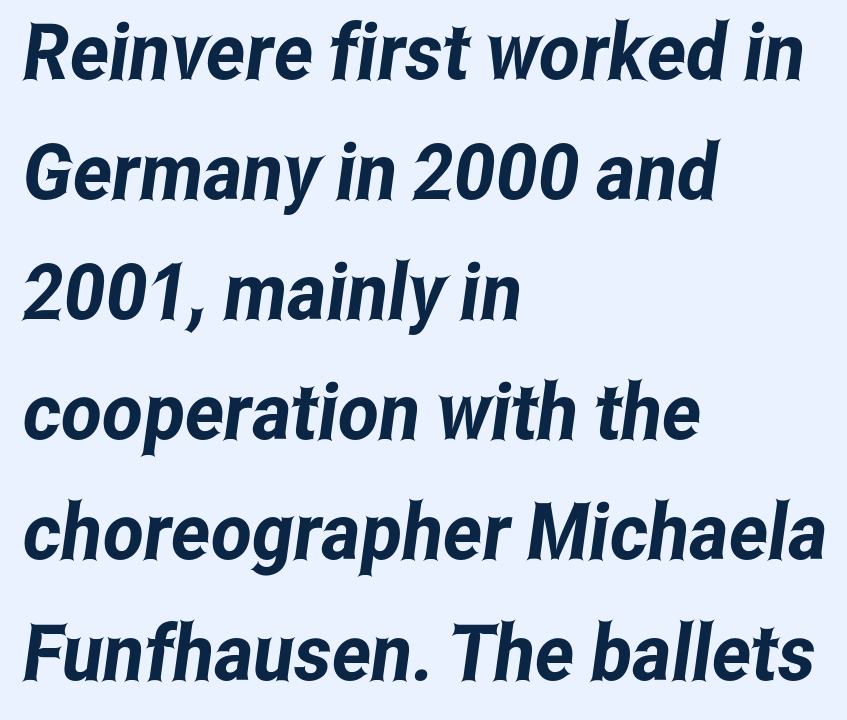
The image shows 78 px condensed sans-serif type; set left-aligned, normal line spacing (1.54x), normal letter spacing, not underlined; low stroke contrast and a medium x-height.
